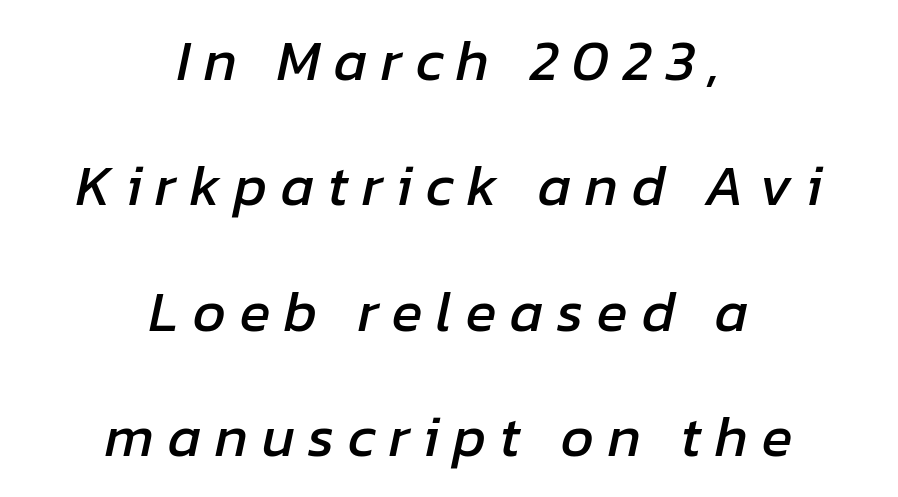
A bare baseline throughout the passage. The face used here is proportionally spaced, like ordinary book or web type. These lines stand farther apart than default settings would place them. The face used here is rendered with a markedly widened letterfit.
